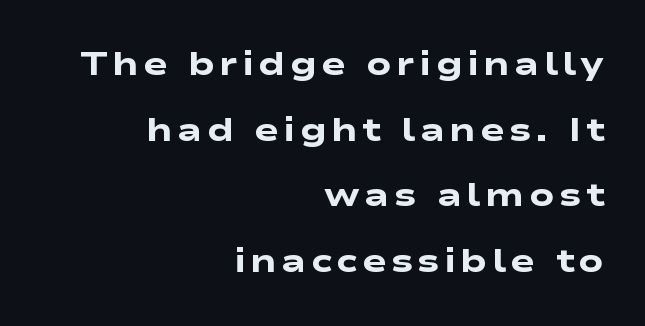
The image shows 33 px heavy, wide sans-serif type; set right-aligned, loose line spacing (1.99x), not underlined; low stroke contrast and a medium x-height.
